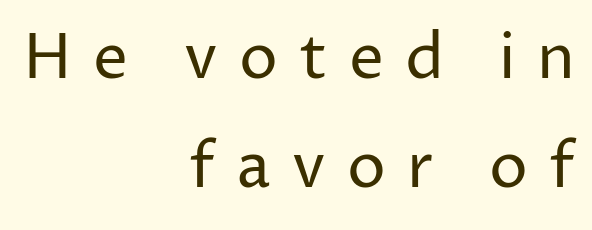
{"serif": "no", "italic": "no", "bold": "no", "weight": "regular", "width": "normal", "stroke_contrast": "low", "x_height": "medium", "monospaced": "no", "underline": "no", "align": "right", "line_spacing_ratio": 1.76, "letter_spacing": "wide", "letter_spacing_em": 0.34, "glyph_px": 62}
